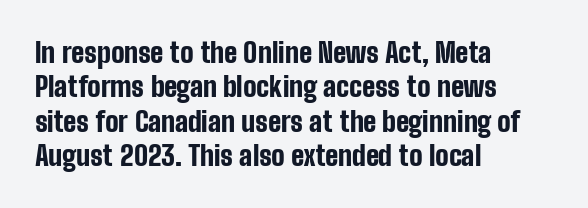
{"serif": "no", "italic": "no", "bold": "yes", "weight": "bold", "width": "condensed", "stroke_contrast": "low", "x_height": "medium", "monospaced": "no", "underline": "no", "align": "left", "line_spacing_ratio": 1.23, "letter_spacing": "normal", "letter_spacing_em": 0.0, "glyph_px": 28}
